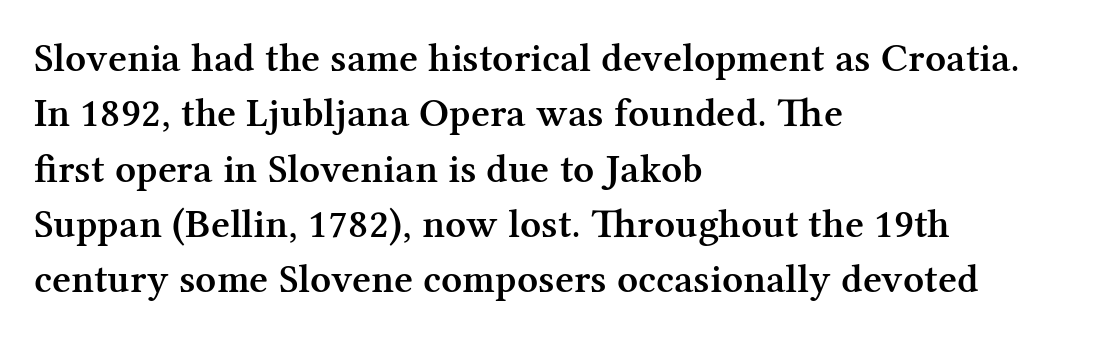
The image shows 41 px semibold serif type, upright; set left-aligned, normal line spacing (1.35x), normal letter spacing, not underlined; medium stroke contrast and a medium x-height.
